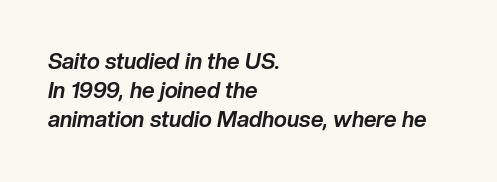
Q: Is the text bold? A: Yes.
Q: Is the text italic (slanted)? A: Yes, it leans right by about 10 degrees.
Q: Is the text underlined? A: No.
Q: How is the paragraph aligned? A: Left-aligned.
Q: Is the spacing between letters normal or unusually wide? A: Normal.
Q: Is the spacing between lines tight, normal or loose? A: Normal.
